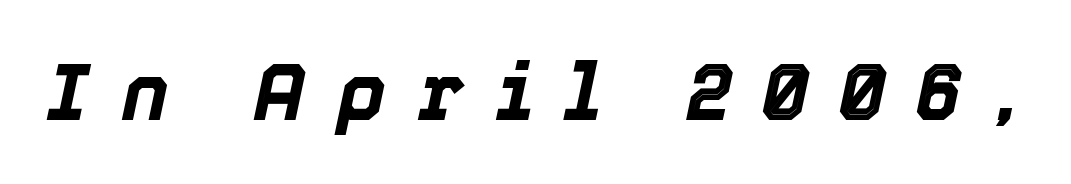
{"italic": "yes", "lean": "right", "slant_degrees": 12, "bold": "yes", "weight": "bold", "width": "normal", "x_height": "medium", "monospaced": "no", "underline": "no", "letter_spacing": "wide", "letter_spacing_em": 0.41, "glyph_px": 79}
